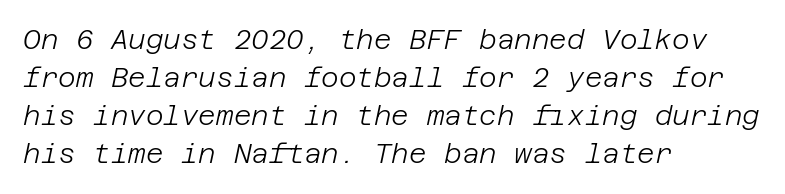
What stands out about the letter spacing? Nothing — it is the standard amount. The ragged edge is on the right, which tells us the setting is flush left. Summary of vertical rhythm: regular, with standard interline spacing. The strokes carry an ordinary text weight at most.
